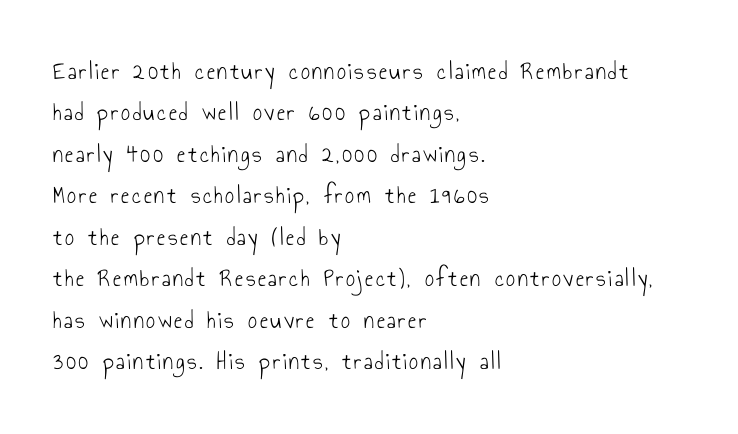
The image shows 25 px text type, upright; set left-aligned, normal line spacing (1.66x), not underlined.
